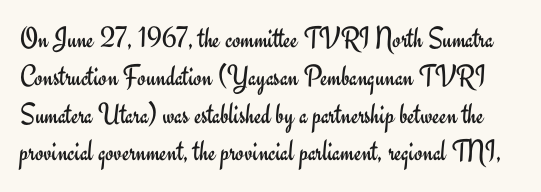
The image shows 30 px regular-weight sans-serif type; set normal line spacing (1.26x), normal letter spacing, not underlined; low stroke contrast and a small x-height.
